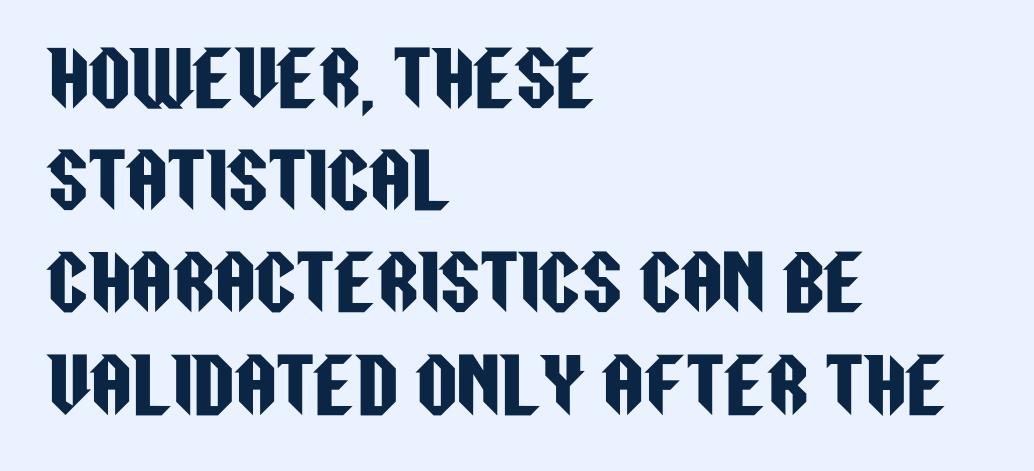
The setting favours the left margin, as ordinary paragraphs usually do. Unmarked baselines from the first word to the last. The lettering holds an erect, upright posture throughout. Check where the strokes stop: nothing finishes them off — pure sans. This sample has the flowing, uneven cadence of proportional lettering.
